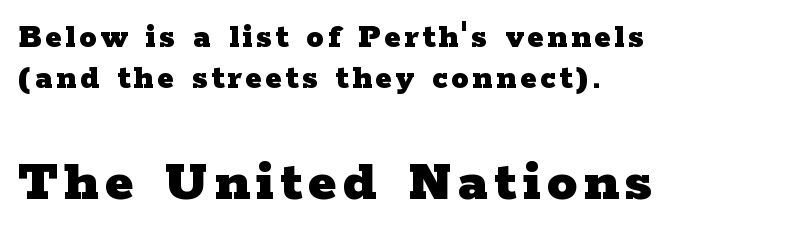
The image shows 61 px heavy, wide serif type, upright; set left-aligned, line spacing 1.18x, not underlined; the second (bottom) block is 1.74x larger; low stroke contrast and a medium x-height.
